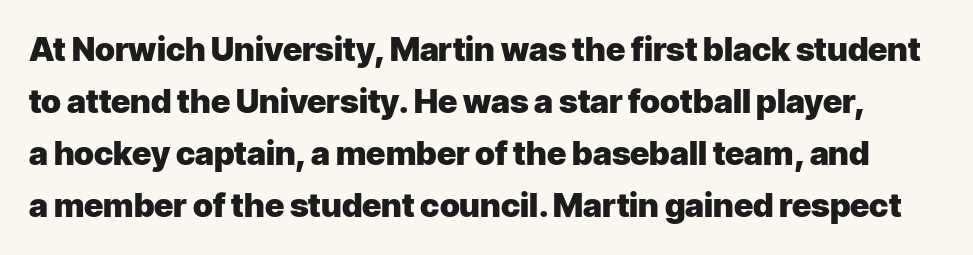
Weight check: bold — yes, fully. Character widths vary here, with narrow letters taking less room than wide ones. The designer left line spacing at the default. Nothing unusual about the tracking: characters are spaced as the font intends.
